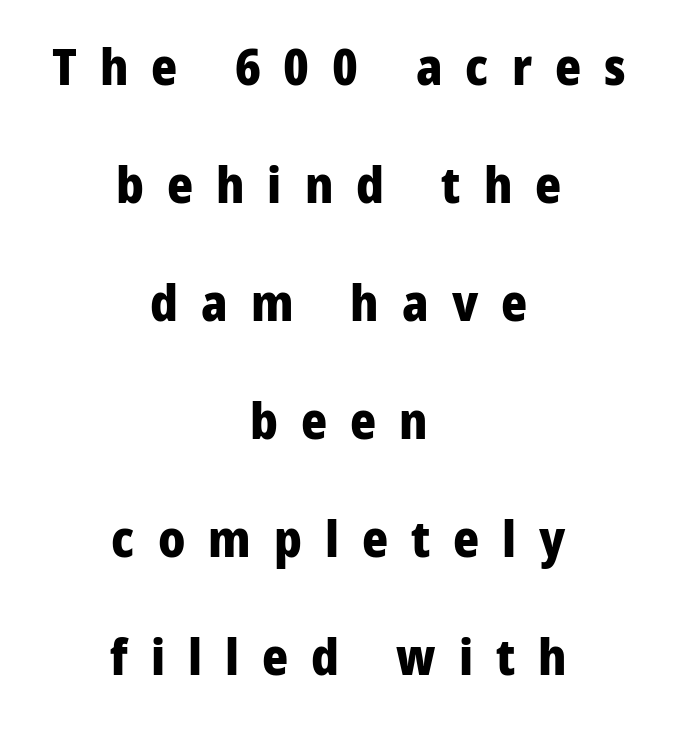
Q: Is the text bold? A: Yes.
Q: Is the text italic (slanted)? A: No, it is upright.
Q: Is the typeface a serif or a sans-serif typeface? A: Sans-serif.
Q: Is the text underlined? A: No.
Q: How is the paragraph aligned? A: Centered.
Q: Is the spacing between letters normal or unusually wide? A: Unusually wide.
Q: Is the spacing between lines tight, normal or loose? A: Loose.
Q: Width (condensed, normal, or wide)? A: Normal.
Q: Stroke contrast? A: Low.
Q: x-height? A: Medium.
Q: Monospaced? A: No.
